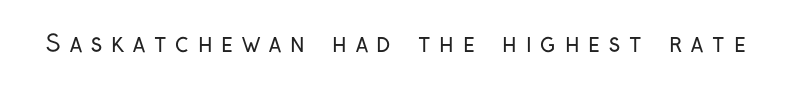
Q: Is the text bold? A: No.
Q: Is the text italic (slanted)? A: No, it is upright.
Q: Is the text underlined? A: No.
Q: Is the spacing between letters normal or unusually wide? A: Unusually wide.
